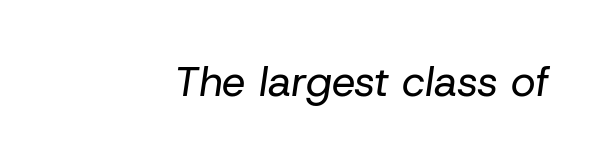
The image shows 42 px regular-weight type, italic (leaning right); set normal letter spacing, not underlined; low stroke contrast and a medium x-height.
